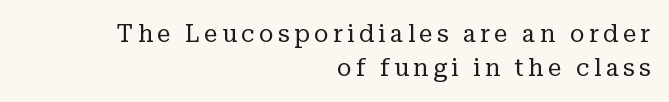
Lines of text with bare space underneath. Posture: vertical. Line ends are locked; line starts wander. One glance says typical: line gaps are just what's usual. Ink coverage per letter is moderate at most.
